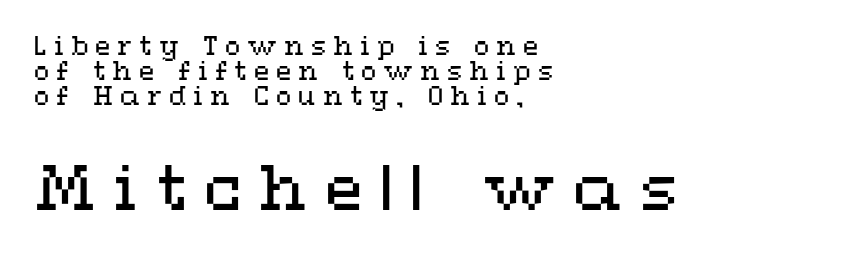
Each letter keeps its own natural width here, so spacing adapts to shape. Each row of text sits above clean, open space. Compared with typical paragraphs, the rows here are closer together. Is this a heavy cut? Hardly; it is regular or lighter.
